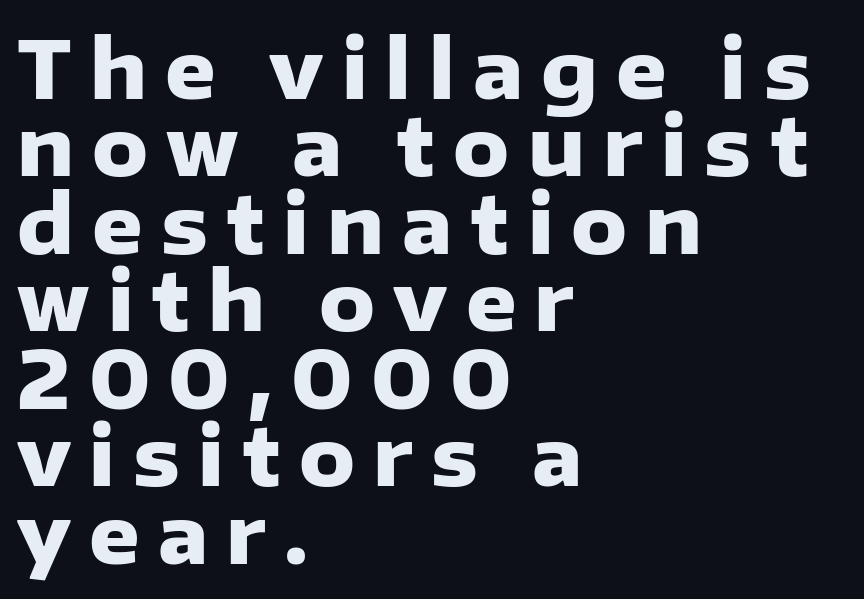
The image shows 79 px heavy sans-serif type, upright; set left-aligned, tight line spacing (0.98x), unusually wide letter spacing (+0.23 em), not underlined; low stroke contrast and a medium x-height.
